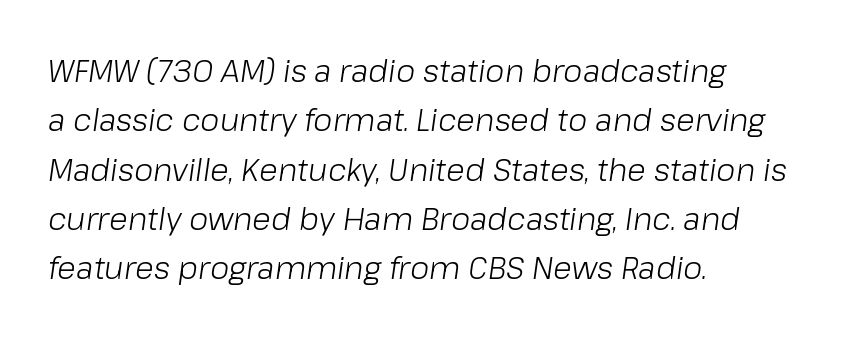
The image shows 31 px light type, italic (leaning right); set left-aligned, normal line spacing (1.59x), normal letter spacing, not underlined; low stroke contrast and a medium x-height.
